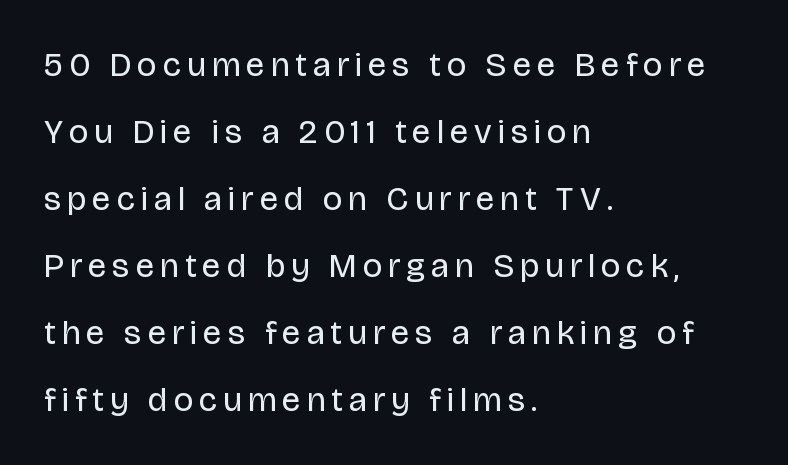
The lettering holds an erect, upright posture throughout. A student would call this left alignment; a typographer would say flush left, rag right. No heavy texture on the line: the type isn't bold. Nobody drew a line under any word here. I'd call this a sans setting — the letters go barefoot. What's the leading like? Stretched, with rows far apart.
